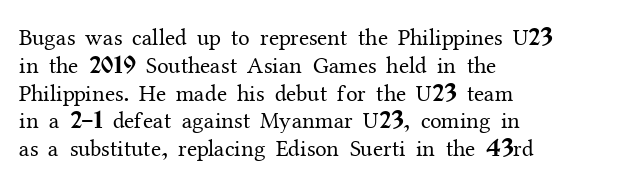
Q: Is the text bold? A: No.
Q: Is the text italic (slanted)? A: No, it is upright.
Q: Is the text underlined? A: No.
Q: How is the paragraph aligned? A: Left-aligned.
Q: Is the spacing between letters normal or unusually wide? A: Normal.
